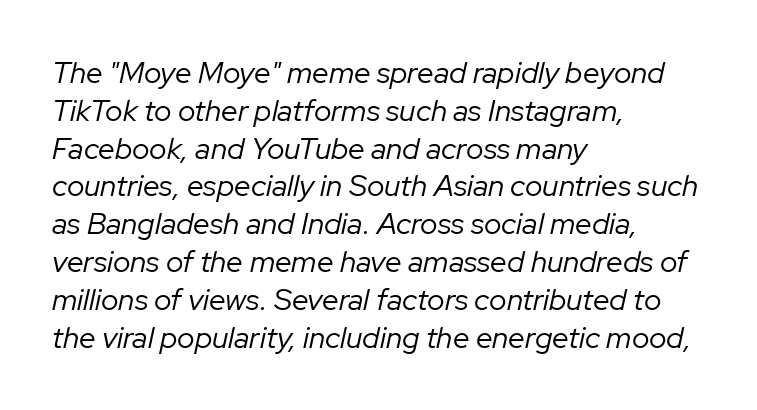
The image shows 30 px regular-weight type, italic (leaning right); set left-aligned, normal line spacing (1.26x), normal letter spacing, not underlined; low stroke contrast and a medium x-height.
